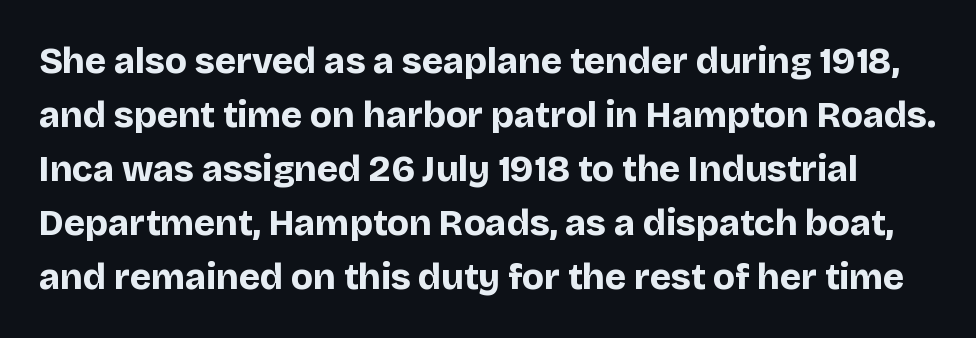
Rows of type keep a routine distance in the vertical direction. Is this a fixed-width face? No — the glyphs have proportional, varying widths. Observe the ordinary spacing: letters are neighbours, not strangers. Typographically, this falls in the sans-serif category.
